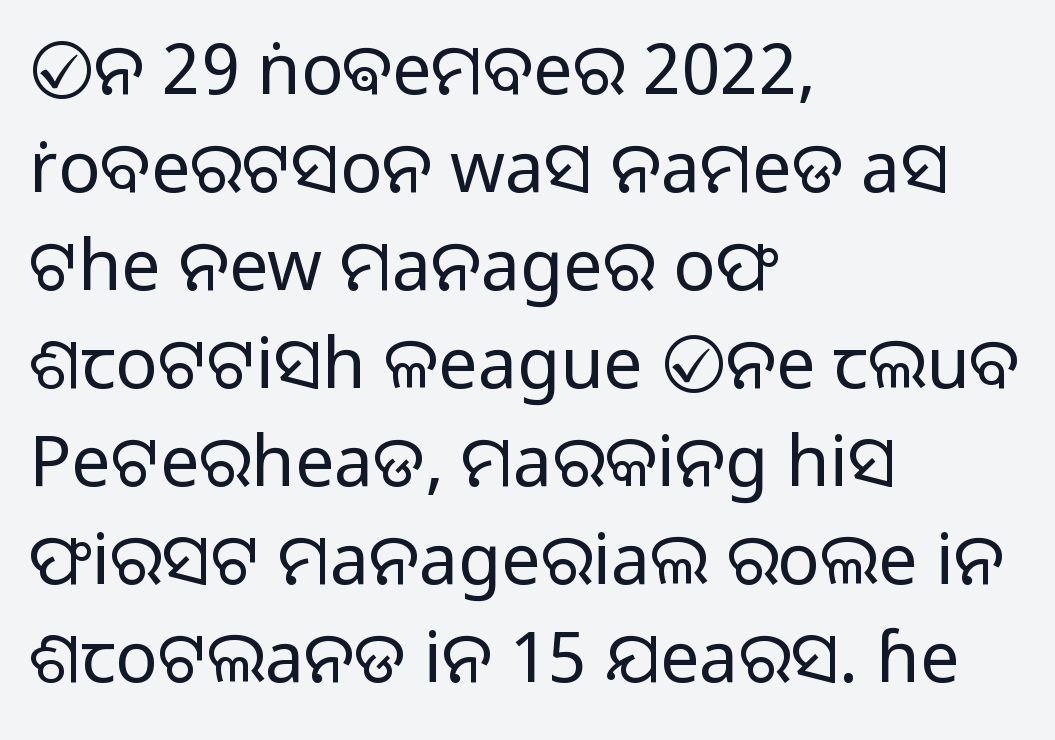
The image shows 70 px light sans-serif type, upright; set left-aligned, normal line spacing (1.4x), normal letter spacing, not underlined; low stroke contrast and a medium x-height.
